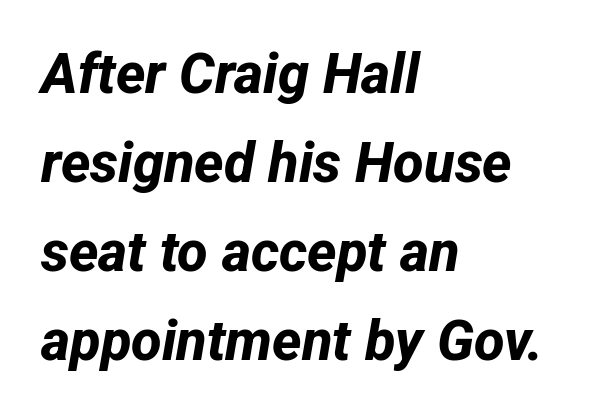
The image shows 56 px bold sans-serif type; set left-aligned, normal line spacing (1.59x), normal letter spacing, not underlined; low stroke contrast and a medium x-height.
